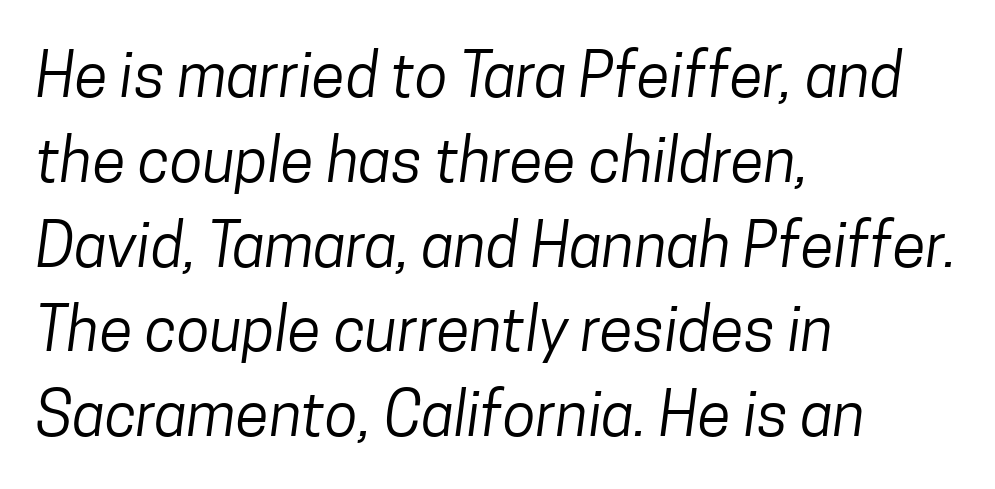
Q: Is the text bold? A: No.
Q: Is the typeface a serif or a sans-serif typeface? A: Sans-serif.
Q: Is the text underlined? A: No.
Q: How is the paragraph aligned? A: Left-aligned.
Q: Is the spacing between letters normal or unusually wide? A: Normal.
Q: Is the spacing between lines tight, normal or loose? A: Normal.
Q: Width (condensed, normal, or wide)? A: Condensed.
Q: Stroke contrast? A: Low.
Q: x-height? A: Medium.
Q: Monospaced? A: No.
